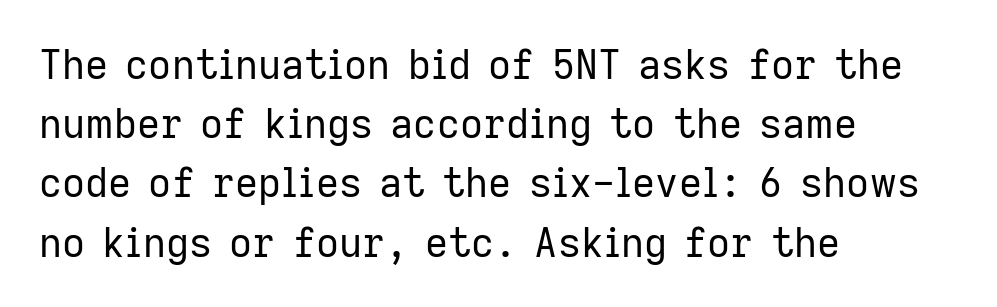
Q: Is the text bold? A: No.
Q: Is the text italic (slanted)? A: No, it is upright.
Q: Is the typeface a serif or a sans-serif typeface? A: Sans-serif.
Q: Is the text underlined? A: No.
Q: How is the paragraph aligned? A: Left-aligned.
Q: Is the spacing between letters normal or unusually wide? A: Normal.
Q: Is the spacing between lines tight, normal or loose? A: Normal.
Q: Width (condensed, normal, or wide)? A: Normal.
Q: Stroke contrast? A: Low.
Q: x-height? A: Medium.
Q: Monospaced? A: No.
